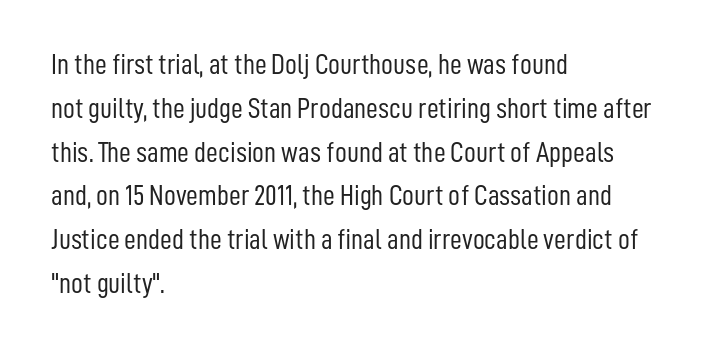
{"serif": "no", "italic": "no", "bold": "no", "weight": "light", "width": "condensed", "stroke_contrast": "low", "x_height": "medium", "monospaced": "no", "underline": "no", "align": "left", "line_spacing": "normal", "line_spacing_ratio": 1.51, "letter_spacing": "normal", "letter_spacing_em": 0.0, "glyph_px": 29}
